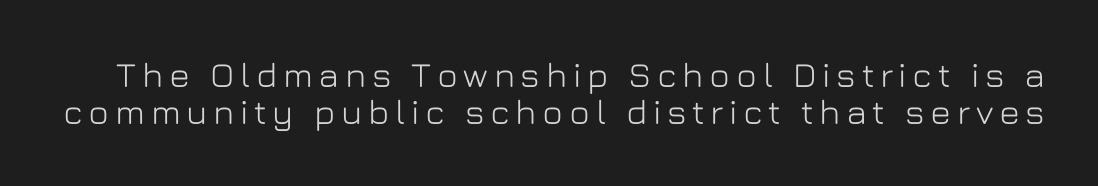
Q: Is the text italic (slanted)? A: No, it is upright.
Q: Is the typeface a serif or a sans-serif typeface? A: Sans-serif.
Q: Is the text underlined? A: No.
Q: Is the spacing between lines tight, normal or loose? A: Tight.
Q: Width (condensed, normal, or wide)? A: Normal.
Q: Stroke contrast? A: Low.
Q: x-height? A: Medium.
Q: Monospaced? A: No.
